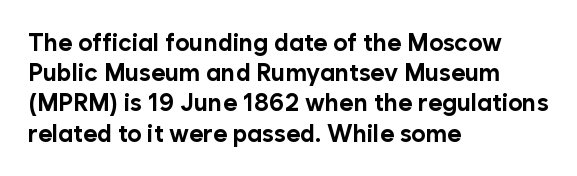
{"italic": "no", "bold": "yes", "underline": "no", "align": "left", "line_spacing": "normal", "line_spacing_ratio": 1.26, "letter_spacing": "normal", "letter_spacing_em": 0.0, "glyph_px": 24}
